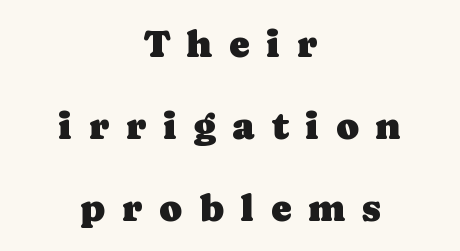
Q: Is the text italic (slanted)? A: No, it is upright.
Q: Is the typeface a serif or a sans-serif typeface? A: Serif.
Q: Is the text underlined? A: No.
Q: How is the paragraph aligned? A: Centered.
Q: Is the spacing between letters normal or unusually wide? A: Unusually wide.
Q: Is the spacing between lines tight, normal or loose? A: Loose.
Q: Width (condensed, normal, or wide)? A: Normal.
Q: Stroke contrast? A: Low.
Q: x-height? A: Medium.
Q: Monospaced? A: No.
